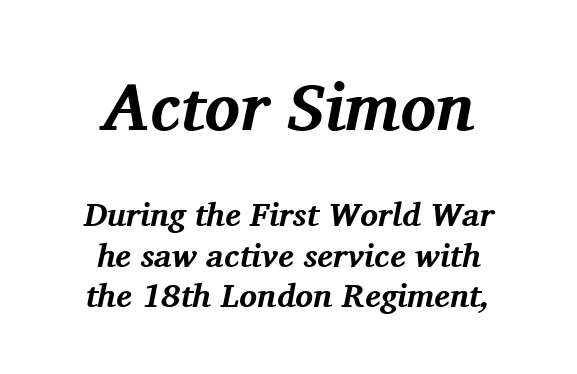
Q: Is the text bold? A: Yes.
Q: Is the text italic (slanted)? A: Yes, it leans right by about 11 degrees.
Q: Is the typeface a serif or a sans-serif typeface? A: Serif.
Q: Is the text underlined? A: No.
Q: How is the paragraph aligned? A: Centered.
Q: Is the spacing between letters normal or unusually wide? A: Normal.
Q: Which block of text is set in a larger size, the first (top) or the second (bottom)? A: The first (top) one.
Q: Width (condensed, normal, or wide)? A: Normal.
Q: Stroke contrast? A: Medium.
Q: x-height? A: Medium.
Q: Monospaced? A: No.
